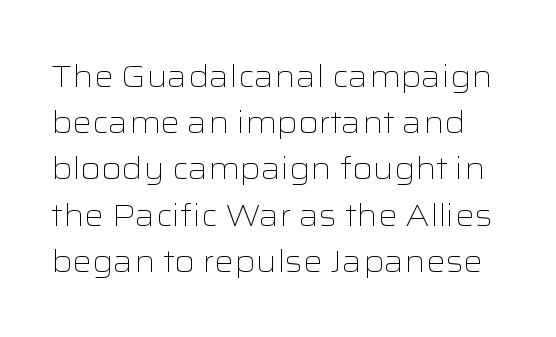
The image shows 31 px light, wide sans-serif type, upright; set normal line spacing (1.49x), normal letter spacing, not underlined; low stroke contrast and a medium x-height.
